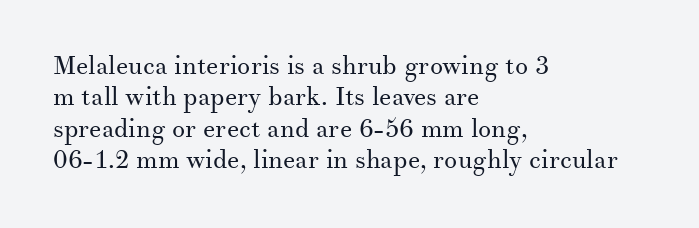
What stands out about the letter spacing? Nothing — it is the standard amount. The rendering anchors every line to the left-hand side. A light-to-regular cut is what we see here. Ordinary non-slanted type is in use.
